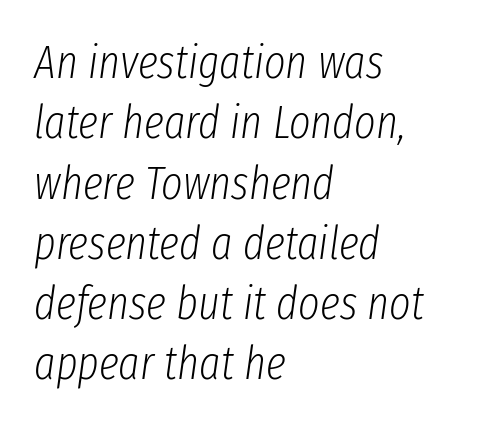
Unmarked baselines from the first word to the last. Think of a printed novel: that variable character pitch is what you see here. Does extra space separate the letters? No, they use regular spacing. The font sits on the lighter half of the weight spectrum, regular included.
